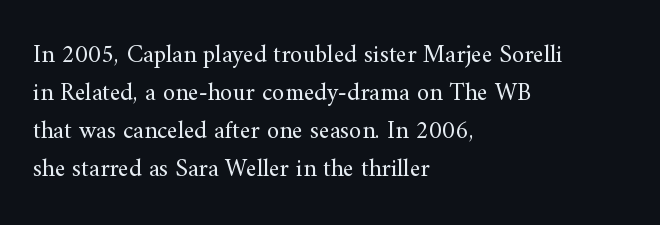
Q: Is the text bold? A: No.
Q: Is the text italic (slanted)? A: No, it is upright.
Q: Is the text underlined? A: No.
Q: How is the paragraph aligned? A: Left-aligned.
Q: Is the spacing between letters normal or unusually wide? A: Normal.
Q: Is the spacing between lines tight, normal or loose? A: Normal.
